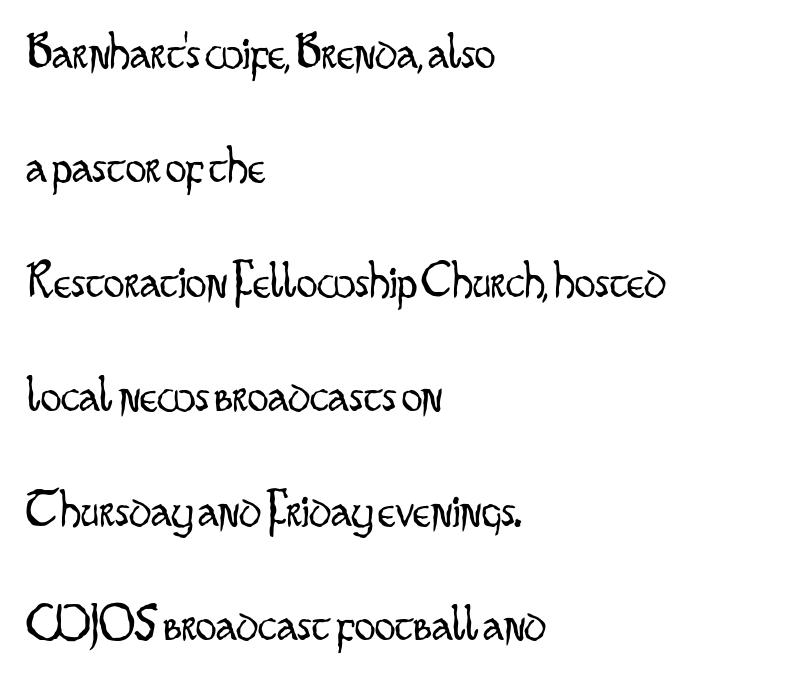
{"serif": "no", "italic": "no", "bold": "no", "weight": "light", "width": "condensed", "stroke_contrast": "low", "x_height": "small", "monospaced": "no", "underline": "no", "align": "left", "line_spacing": "loose", "line_spacing_ratio": 2.2, "letter_spacing": "normal", "letter_spacing_em": 0.0, "glyph_px": 52}
